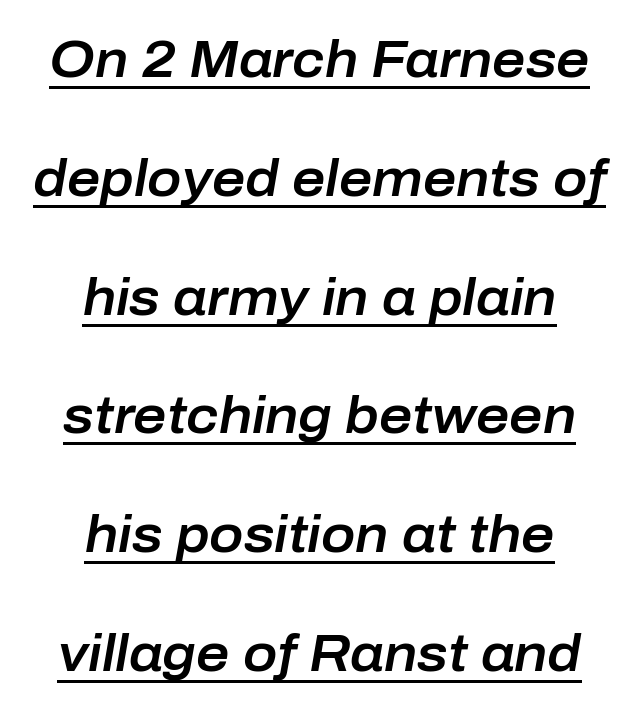
Horizontally, the lines are justified to the midpoint only. Note the varied advance widths — an 'i' is clearly narrower than an 'm'. These lines keep a tight, regular rhythm from letter to letter. Quick note: underline on. Line spacing here is loose.
